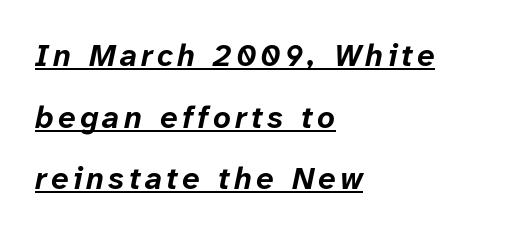
Strokes here are thick enough to call this a true bold. A typographer would call this underscored text. Would a proofreader flag this as italicized? Yes. These lines are rendered in a variable-pitch font.
